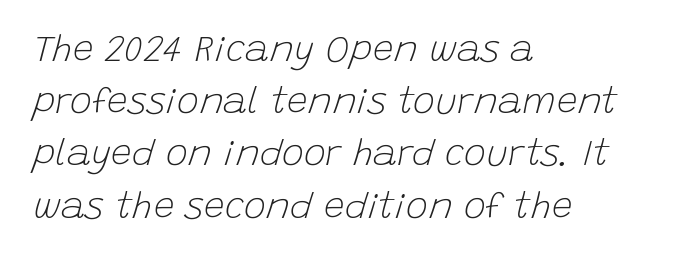
The face used here is proportionally spaced, like ordinary book or web type. The passage shown has conventional tracking throughout. The weight tops out at a normal text grade. Italic? Definitely — the glyphs are oblique. The rendering uses a moderate line-height, typical for paragraphs. The baseline area is clear.
